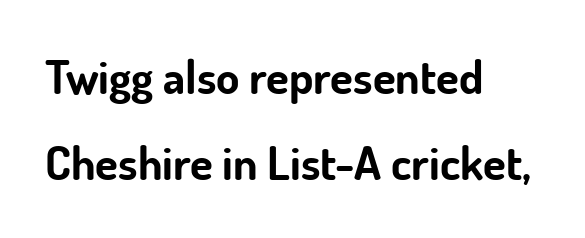
Q: Is the text bold? A: Yes.
Q: Is the text italic (slanted)? A: No, it is upright.
Q: Is the typeface a serif or a sans-serif typeface? A: Sans-serif.
Q: Is the text underlined? A: No.
Q: How is the paragraph aligned? A: Left-aligned.
Q: Is the spacing between letters normal or unusually wide? A: Normal.
Q: Width (condensed, normal, or wide)? A: Normal.
Q: Stroke contrast? A: Low.
Q: x-height? A: Small.
Q: Monospaced? A: No.
